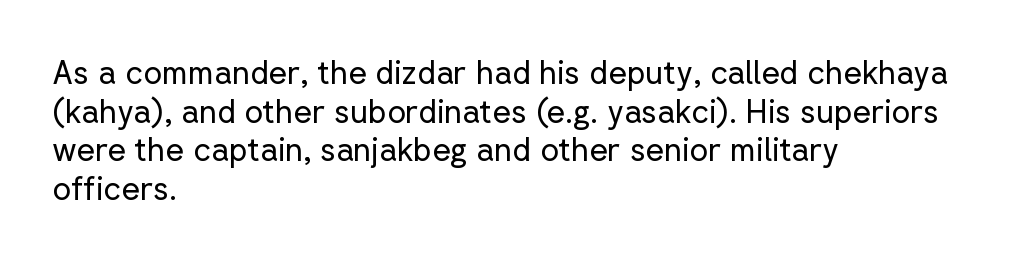
The image shows 32 px regular-weight sans-serif type, upright; set left-aligned, line spacing 1.21x, normal letter spacing, not underlined; low stroke contrast and a medium x-height.
